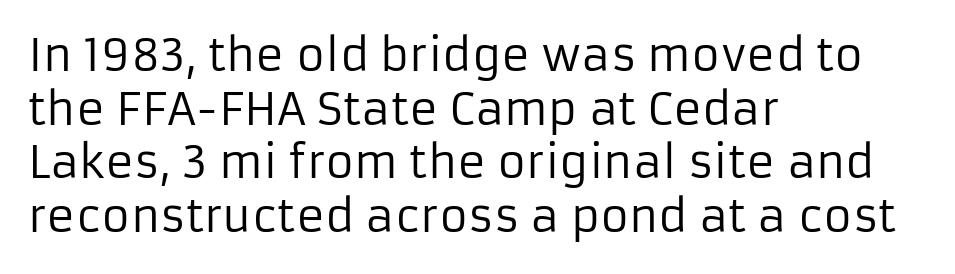
The image shows 44 px regular-weight sans-serif type, upright; set left-aligned, line spacing 1.22x, normal letter spacing, not underlined; low stroke contrast and a medium x-height.
